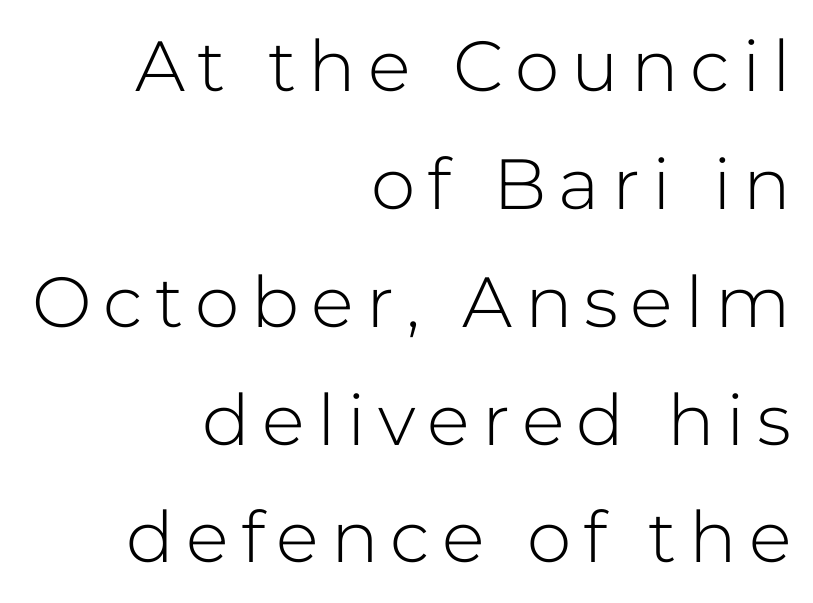
{"serif": "no", "italic": "no", "bold": "no", "weight": "light", "width": "normal", "stroke_contrast": "low", "x_height": "medium", "monospaced": "no", "underline": "no", "align": "right", "line_spacing": "normal", "line_spacing_ratio": 1.66, "glyph_px": 71}
